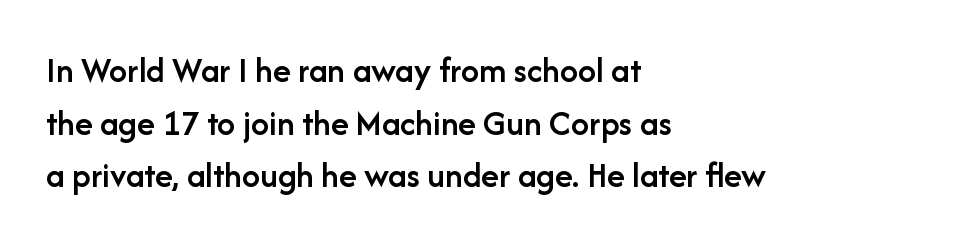
{"serif": "no", "italic": "no", "bold": "semi", "weight": "semibold", "width": "normal", "stroke_contrast": "low", "x_height": "medium", "monospaced": "no", "underline": "no", "align": "left", "line_spacing": "normal", "line_spacing_ratio": 1.46, "letter_spacing": "normal", "letter_spacing_em": 0.0, "glyph_px": 36}
